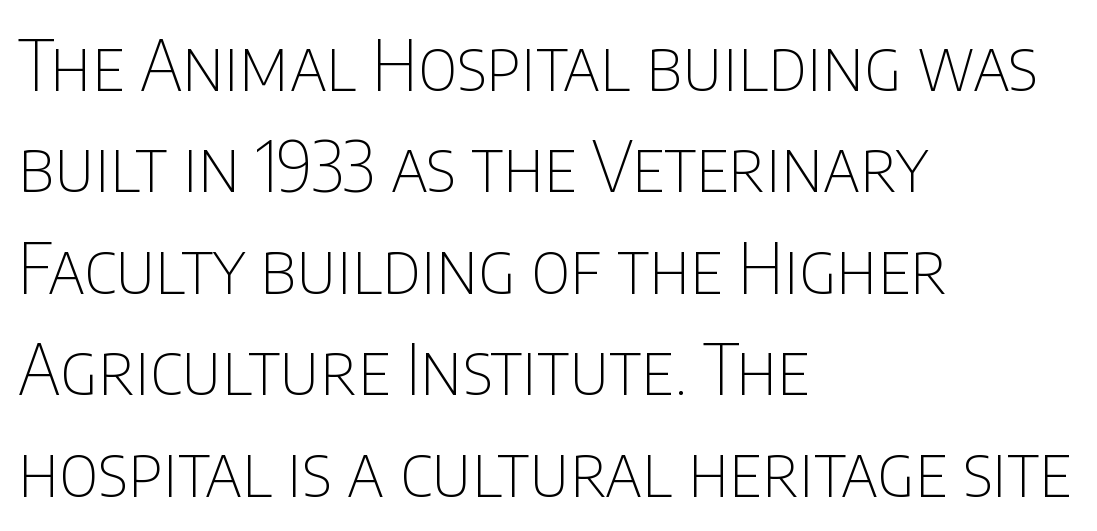
The image shows 70 px thin, condensed sans-serif type, upright; set left-aligned, normal line spacing (1.45x), normal letter spacing, not underlined; low stroke contrast and a large x-height.
